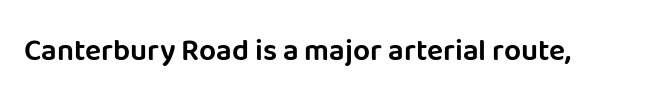
Character widths vary here, with narrow letters taking less room than wide ones. The face used here is rendered with its standard letterfit. Underlining? Definitely not there. Does the type have serifs? No, each stem ends abruptly. Posture: straight, roman, zero tilt.
